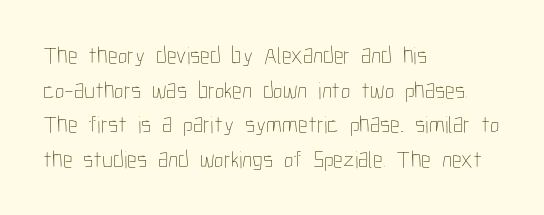
{"italic": "no", "bold": "no", "underline": "no", "align": "left", "line_spacing": "normal", "line_spacing_ratio": 1.44, "letter_spacing": "normal", "letter_spacing_em": 0.0, "glyph_px": 24}
